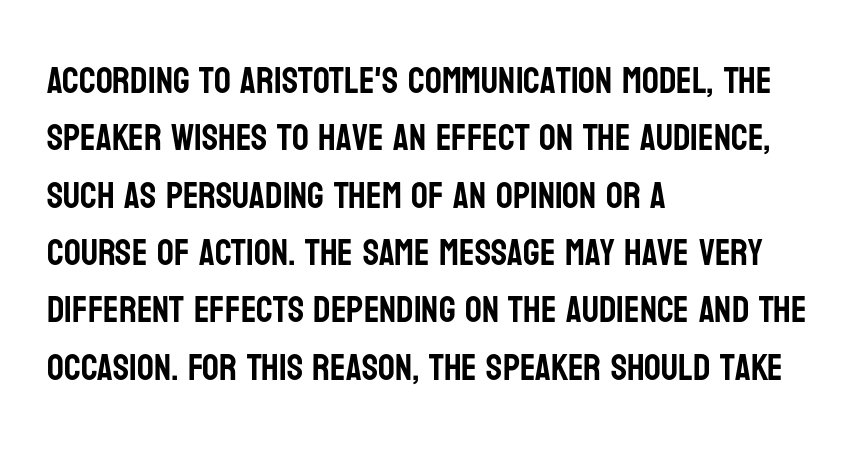
The image shows 37 px condensed sans-serif type, upright; set left-aligned, normal line spacing (1.55x), normal letter spacing, not underlined; low stroke contrast and a large x-height.
